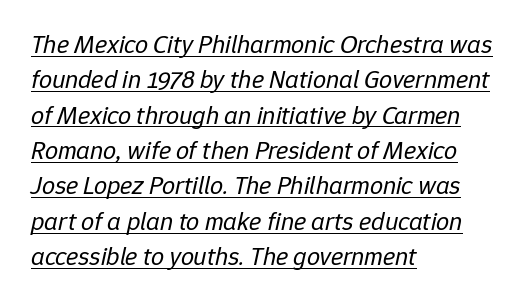
{"italic": "yes", "lean": "right", "slant_degrees": 12, "bold": "no", "underline": "yes", "align": "left", "line_spacing": "normal", "line_spacing_ratio": 1.36, "letter_spacing": "normal", "letter_spacing_em": 0.0, "glyph_px": 26}
